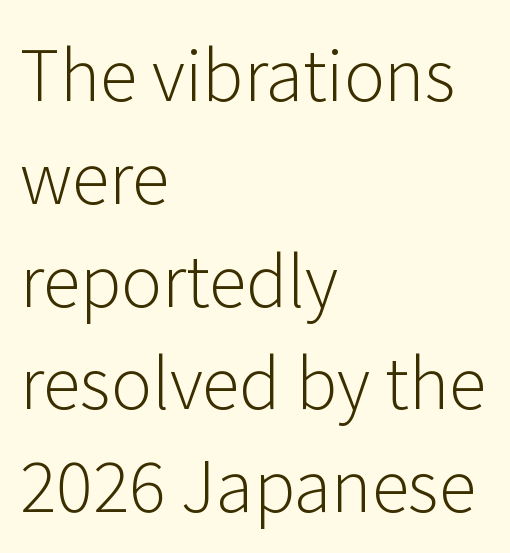
This is the regular roman posture of the typeface. Letters rest on an invisible, unmarked baseline. The horizontal fit of the characters is conventional and even. The passage shown is typed in a proportional face where columns would drift.
